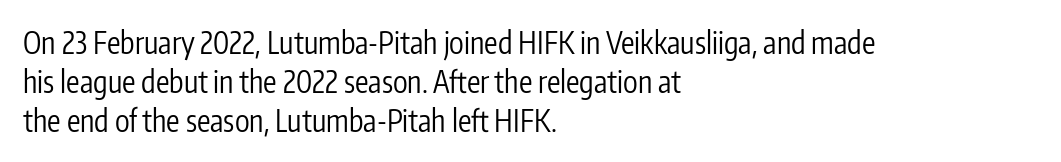
Short note: letters normally spaced. The face looks like a standard text weight, possibly lighter. The strip under each line holds only bare page. When letters stand straight like this, we call the style roman or upright. Evenly set lines give the paragraph a standard silhouette.
